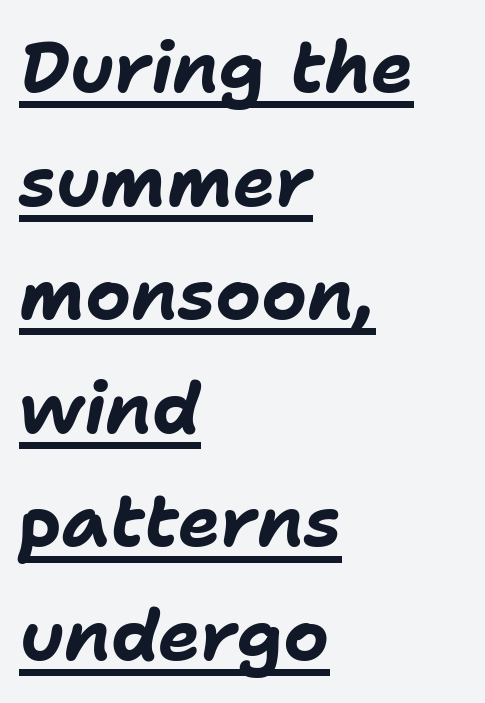
Q: Is the text bold? A: Yes.
Q: Is the text italic (slanted)? A: Yes, it leans right by about 11 degrees.
Q: Is the text underlined? A: Yes.
Q: How is the paragraph aligned? A: Left-aligned.
Q: Is the spacing between letters normal or unusually wide? A: Normal.
Q: Is the spacing between lines tight, normal or loose? A: Normal.
Q: Width (condensed, normal, or wide)? A: Normal.
Q: Stroke contrast? A: Low.
Q: x-height? A: Medium.
Q: Monospaced? A: No.
